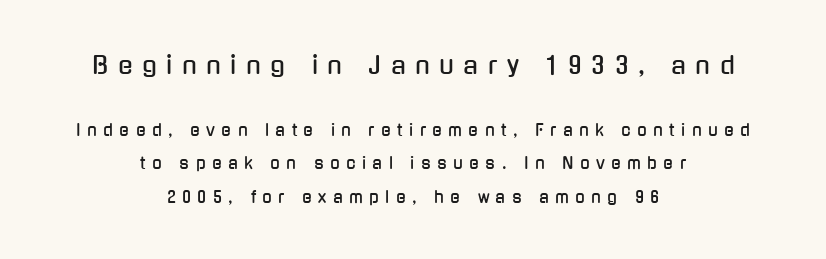
{"italic": "no", "underline": "no", "align": "center", "line_spacing": "loose", "line_spacing_ratio": 2.08, "letter_spacing": "wide", "letter_spacing_em": 0.4, "larger_block": "first", "size_ratio": 1.5, "glyph_px": 24}
